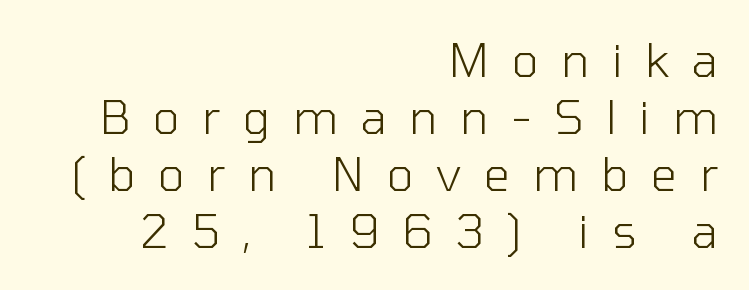
Q: Is the text bold? A: No.
Q: Is the text italic (slanted)? A: No, it is upright.
Q: Is the typeface a serif or a sans-serif typeface? A: Sans-serif.
Q: Is the text underlined? A: No.
Q: How is the paragraph aligned? A: Right-aligned.
Q: Is the spacing between letters normal or unusually wide? A: Unusually wide.
Q: Width (condensed, normal, or wide)? A: Normal.
Q: Stroke contrast? A: Low.
Q: x-height? A: Medium.
Q: Monospaced? A: No.
